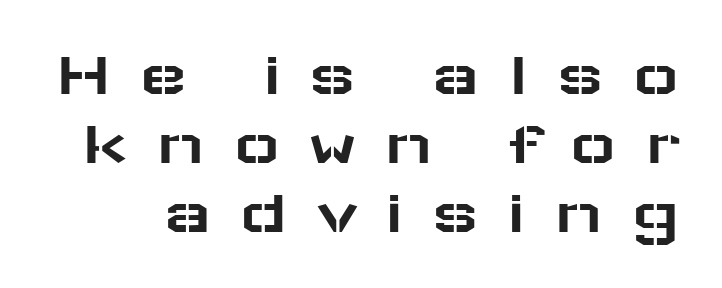
The image shows 64 px wide sans-serif type, upright; set tight line spacing (1.08x), unusually wide letter spacing (+0.43 em), not underlined; low stroke contrast and a medium x-height.
